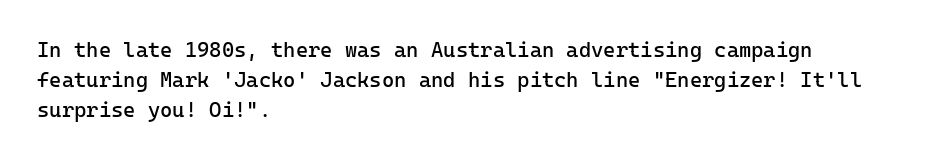
Regarding leading, the lines here are spaced in the standard way. Underline: absent. A classic flush-left, rag-right setting is used for this passage. Every character sits straight up, as roman type does.
